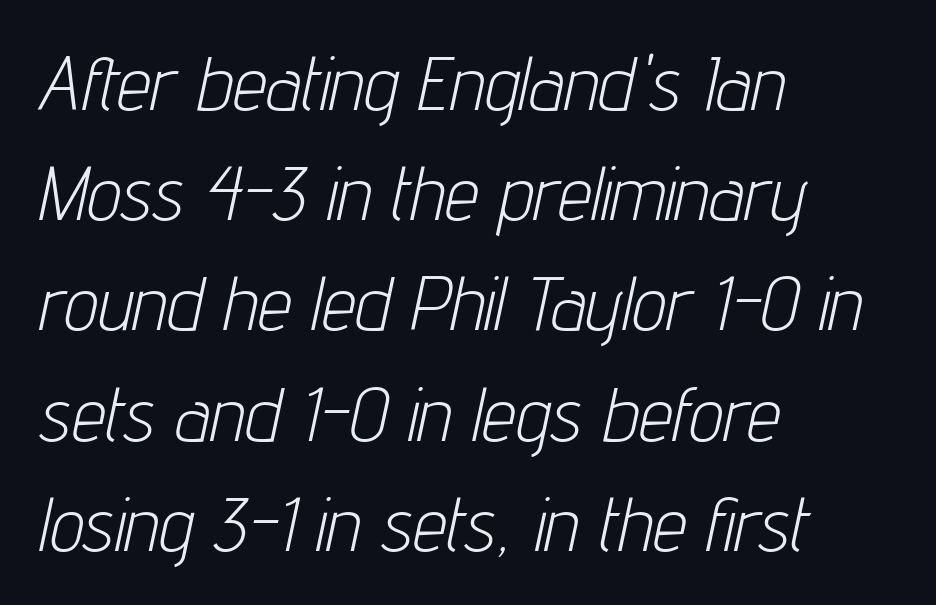
Q: Is the text bold? A: No.
Q: Is the text italic (slanted)? A: Yes, it leans right by about 12 degrees.
Q: Is the text underlined? A: No.
Q: How is the paragraph aligned? A: Left-aligned.
Q: Is the spacing between letters normal or unusually wide? A: Normal.
Q: Is the spacing between lines tight, normal or loose? A: Normal.
Q: Width (condensed, normal, or wide)? A: Condensed.
Q: Stroke contrast? A: Low.
Q: x-height? A: Medium.
Q: Monospaced? A: No.
